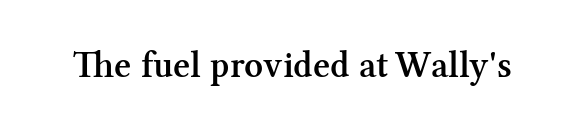
Q: Is the text bold? A: Semi-bold.
Q: Is the text italic (slanted)? A: No, it is upright.
Q: Is the typeface a serif or a sans-serif typeface? A: Serif.
Q: Is the text underlined? A: No.
Q: Is the spacing between letters normal or unusually wide? A: Normal.
Q: Width (condensed, normal, or wide)? A: Normal.
Q: Stroke contrast? A: Medium.
Q: x-height? A: Medium.
Q: Monospaced? A: No.
